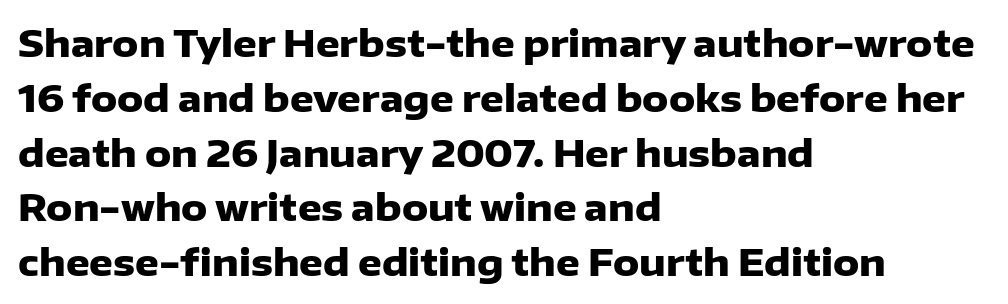
The image shows 37 px heavy sans-serif type, upright; set left-aligned, normal line spacing (1.48x), normal letter spacing, not underlined; low stroke contrast and a medium x-height.
